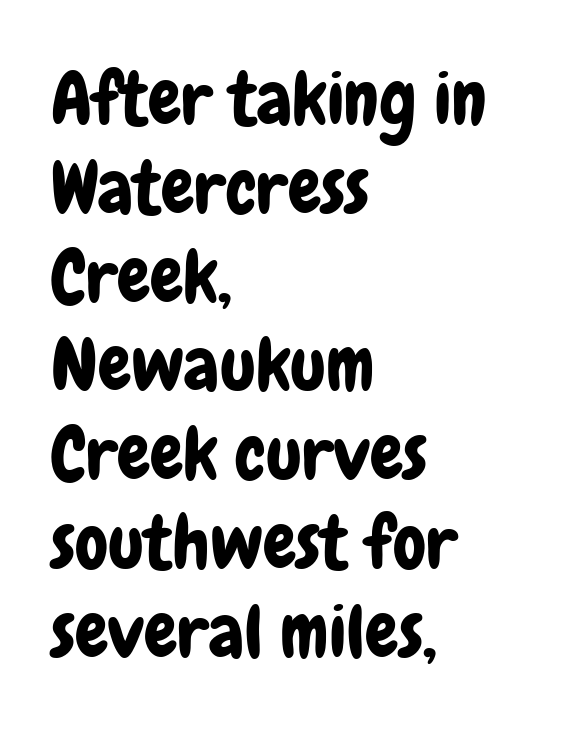
Q: Is the text italic (slanted)? A: No, it is upright.
Q: Is the typeface a serif or a sans-serif typeface? A: Sans-serif.
Q: Is the text underlined? A: No.
Q: How is the paragraph aligned? A: Left-aligned.
Q: Is the spacing between letters normal or unusually wide? A: Normal.
Q: Width (condensed, normal, or wide)? A: Condensed.
Q: Stroke contrast? A: Low.
Q: x-height? A: Medium.
Q: Monospaced? A: No.
